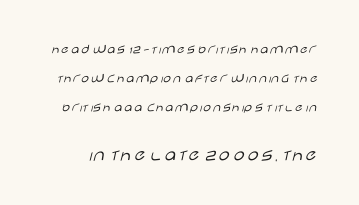
{"bold": "no", "underline": "no", "line_spacing": "loose", "line_spacing_ratio": 2.07, "letter_spacing": "normal", "letter_spacing_em": 0.0, "larger_block": "second", "size_ratio": 1.43, "glyph_px": 20}
